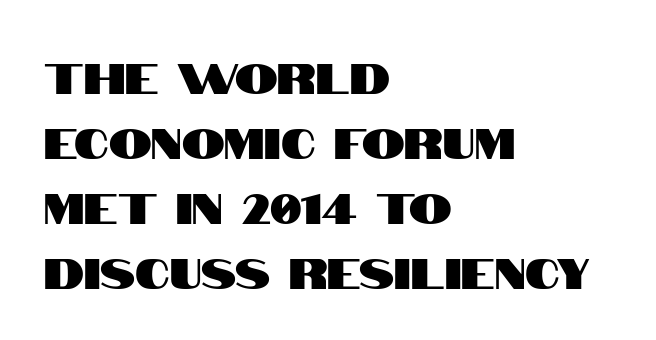
Q: Is the text italic (slanted)? A: No, it is upright.
Q: Is the typeface a serif or a sans-serif typeface? A: Sans-serif.
Q: Is the text underlined? A: No.
Q: How is the paragraph aligned? A: Left-aligned.
Q: Is the spacing between letters normal or unusually wide? A: Normal.
Q: Is the spacing between lines tight, normal or loose? A: Normal.
Q: Width (condensed, normal, or wide)? A: Condensed.
Q: Stroke contrast? A: High.
Q: x-height? A: Large.
Q: Monospaced? A: No.
